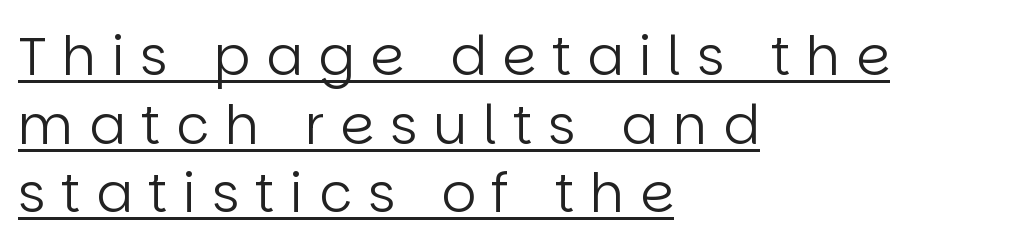
Q: Is the text bold? A: No.
Q: Is the text italic (slanted)? A: No, it is upright.
Q: Is the typeface a serif or a sans-serif typeface? A: Sans-serif.
Q: Is the text underlined? A: Yes.
Q: How is the paragraph aligned? A: Left-aligned.
Q: Is the spacing between letters normal or unusually wide? A: Unusually wide.
Q: Is the spacing between lines tight, normal or loose? A: Normal.
Q: Width (condensed, normal, or wide)? A: Normal.
Q: Stroke contrast? A: Low.
Q: x-height? A: Large.
Q: Monospaced? A: No.
